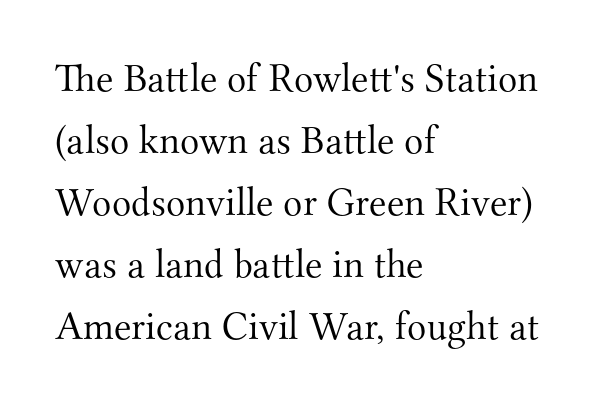
{"serif": "yes", "italic": "no", "bold": "no", "weight": "light", "width": "normal", "stroke_contrast": "medium", "x_height": "small", "monospaced": "no", "underline": "no", "align": "left", "line_spacing": "normal", "line_spacing_ratio": 1.55, "letter_spacing": "normal", "letter_spacing_em": 0.0, "glyph_px": 40}
